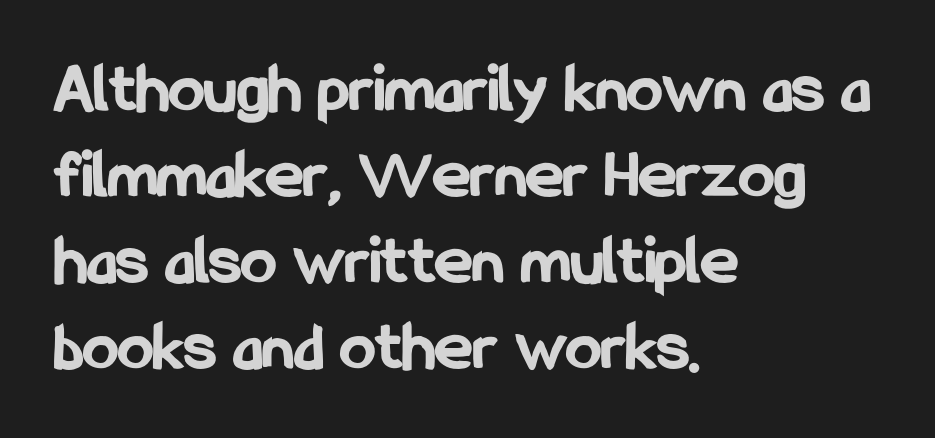
You could not count columns in this text — the font is proportionally spaced. Horizontally, the lines are justified to the leading edge only. The type sits square on the baseline with zero lean. This is heavy type, rendered in bold. Type style note: lacks serifs. There is no visible air inserted between adjacent glyphs.
